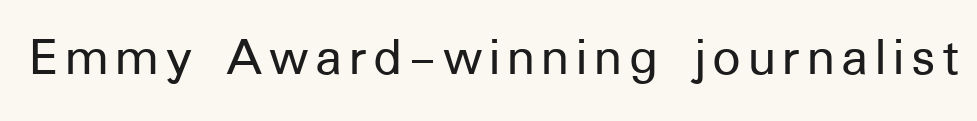
{"serif": "no", "italic": "no", "width": "normal", "stroke_contrast": "low", "x_height": "medium", "monospaced": "no", "underline": "no", "glyph_px": 56}
